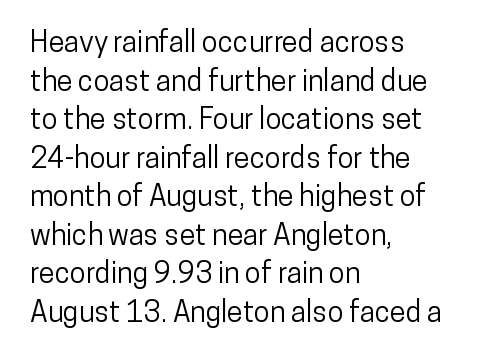
{"serif": "no", "italic": "no", "width": "condensed", "stroke_contrast": "low", "x_height": "medium", "monospaced": "no", "underline": "no", "align": "left", "line_spacing": "normal", "line_spacing_ratio": 1.33, "letter_spacing": "normal", "letter_spacing_em": 0.0, "glyph_px": 29}
